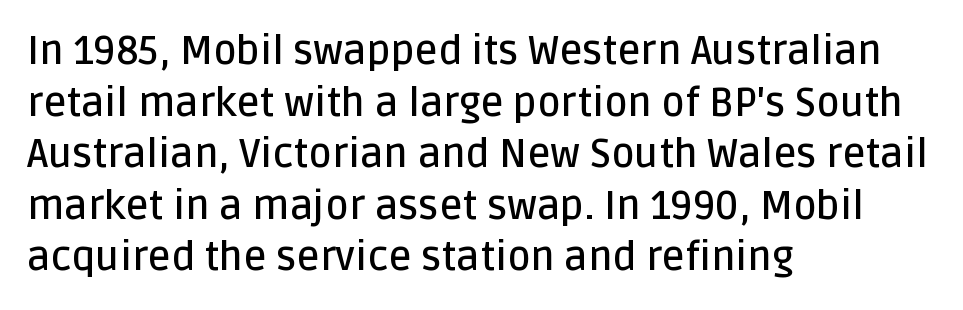
A bare baseline throughout the passage. The designer went with a sans here, leaving each stem footless. Baseline-to-baseline distance is the conventional proportion of letter height. The lettering stays uniformly vertical, giving the passage a roman look. Slightly chunky letters — semibold, I'd say, not full bold. This sample has the flowing, uneven cadence of proportional lettering.
